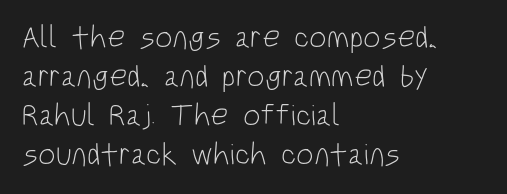
Q: Is the text bold? A: No.
Q: Is the text italic (slanted)? A: No, it is upright.
Q: Is the typeface a serif or a sans-serif typeface? A: Sans-serif.
Q: Is the text underlined? A: No.
Q: How is the paragraph aligned? A: Left-aligned.
Q: Is the spacing between letters normal or unusually wide? A: Normal.
Q: Is the spacing between lines tight, normal or loose? A: Normal.
Q: Width (condensed, normal, or wide)? A: Condensed.
Q: Stroke contrast? A: Low.
Q: x-height? A: Large.
Q: Monospaced? A: No.
